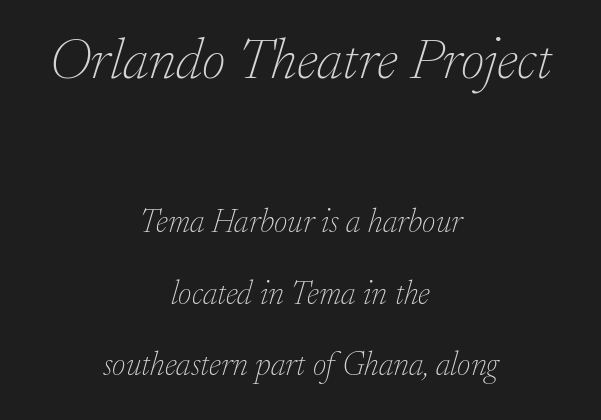
The upper block of text is set noticeably larger than the block beneath it. Do the characters align in a grid? No, the font is proportional. Old-style or modern, the face here clearly has serifs. The face used here has a pronounced slope to its letters. The cut favours lightness, reaching ordinary text weight at its darkest. This rendering features lettering with no underline.
